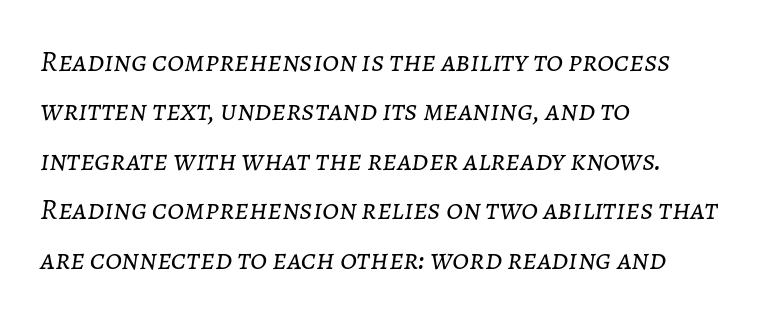
Q: Is the text bold? A: No.
Q: Is the text italic (slanted)? A: Yes, it leans right by about 7 degrees.
Q: Is the text underlined? A: No.
Q: How is the paragraph aligned? A: Left-aligned.
Q: Is the spacing between letters normal or unusually wide? A: Normal.
Q: Is the spacing between lines tight, normal or loose? A: Normal.
Q: Width (condensed, normal, or wide)? A: Normal.
Q: Stroke contrast? A: Low.
Q: x-height? A: Medium.
Q: Monospaced? A: No.
